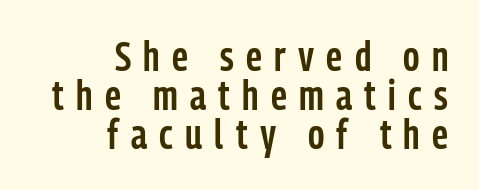
Compared with a flush-left layout, this one pins lines to the opposite, right side. Posture: vertical. Loose tracking; the words dissolve into strings of separated letters. The letters are semibold — heavier than regular but short of a full bold. These lines are rendered in a variable-pitch font. The space between consecutive lines is stingy.
